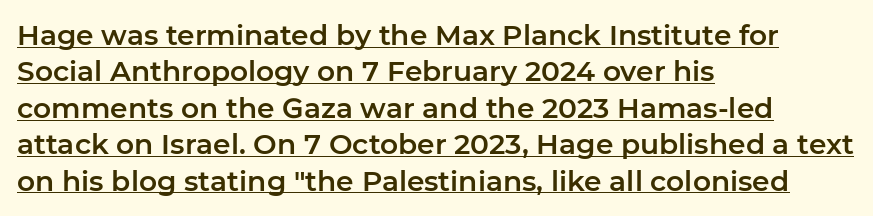
This sample uses an upright cut, with every glyph sitting square on the baseline. Is there much room between lines? A standard amount, neither cramped nor airy. Do the characters align in a grid? No, the font is proportional. Spacing between characters is what you'd get straight out of the box.
